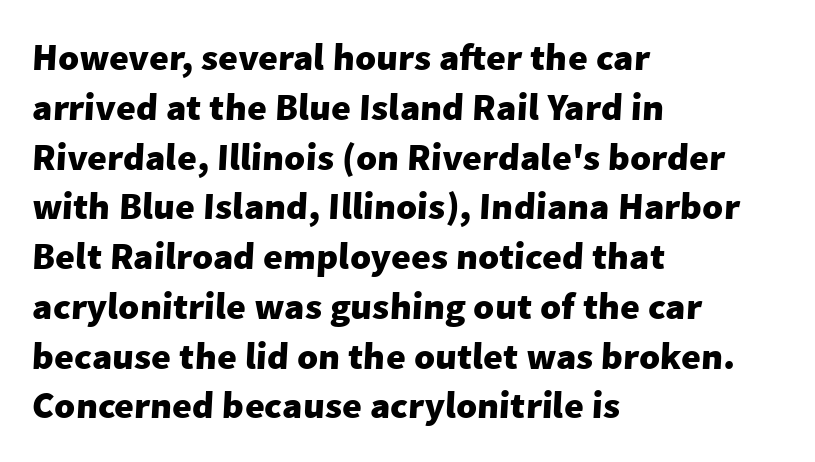
The image shows 38 px heavy sans-serif type; set left-aligned, normal line spacing (1.31x), normal letter spacing, not underlined; low stroke contrast and a medium x-height.
